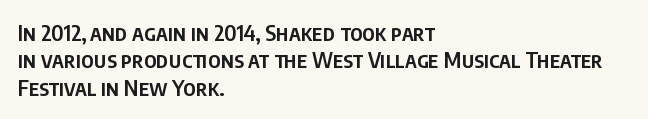
Horizontal bands of white between lines are of average thickness. The rendering keeps characters at their native spacing. The rendering anchors every line to the left-hand side. The type sits square on the baseline with zero lean.
